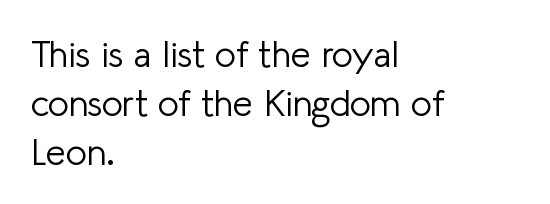
The image shows 36 px light sans-serif type, upright; set left-aligned, normal line spacing (1.36x), normal letter spacing, not underlined; low stroke contrast and a medium x-height.
